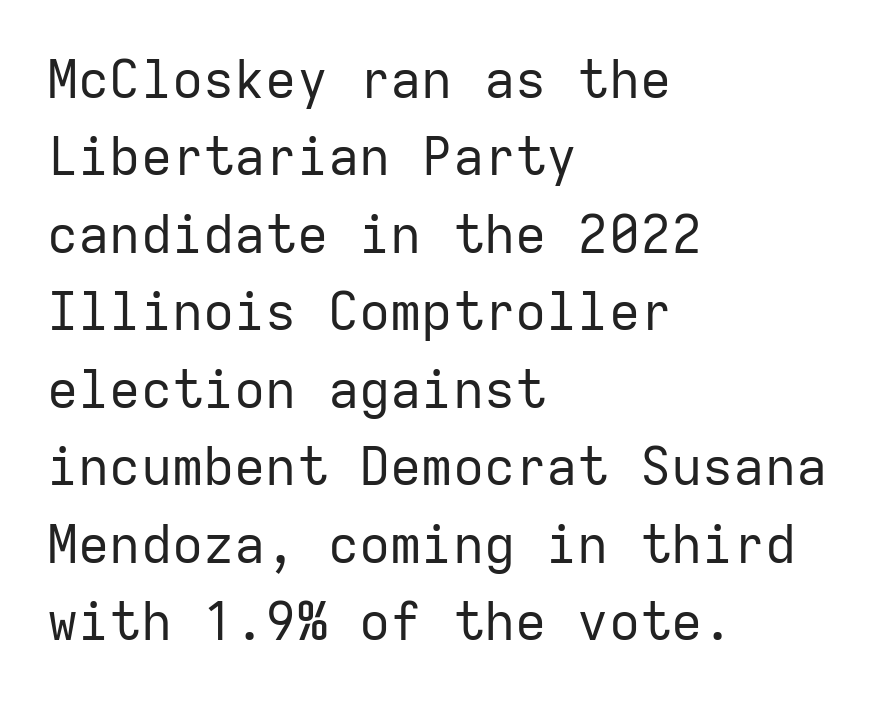
The image shows 52 px regular-weight sans-serif type, upright, monospaced; set left-aligned, normal line spacing (1.49x), normal letter spacing, not underlined; low stroke contrast and a medium x-height.
